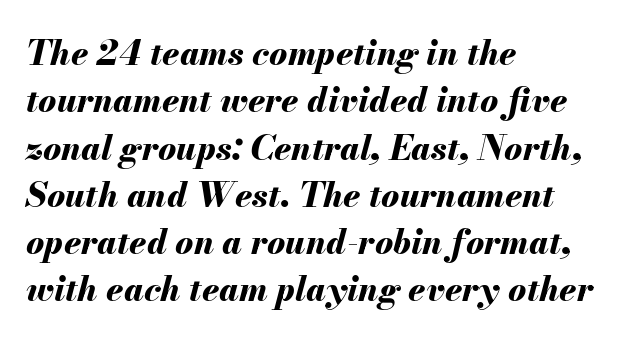
All the whitespace from short lines collects on the right. Proportional: the letters do not fall into vertical columns. The rows are spaced the way most documents space them. The glyphs have the mass of a bold cut. Italic? Definitely — the glyphs are oblique.
